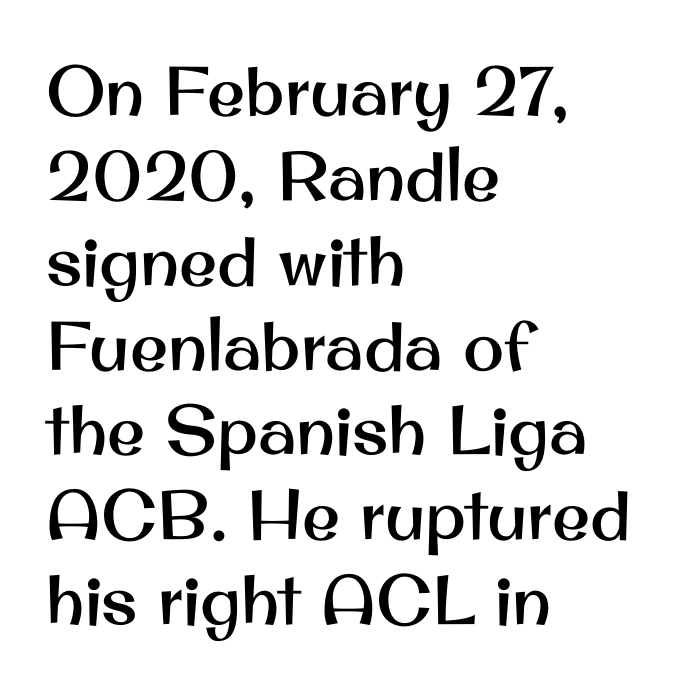
Q: Is the text italic (slanted)? A: No, it is upright.
Q: Is the typeface a serif or a sans-serif typeface? A: Sans-serif.
Q: Is the text underlined? A: No.
Q: How is the paragraph aligned? A: Left-aligned.
Q: Is the spacing between letters normal or unusually wide? A: Normal.
Q: Width (condensed, normal, or wide)? A: Normal.
Q: Stroke contrast? A: Medium.
Q: x-height? A: Small.
Q: Monospaced? A: No.
